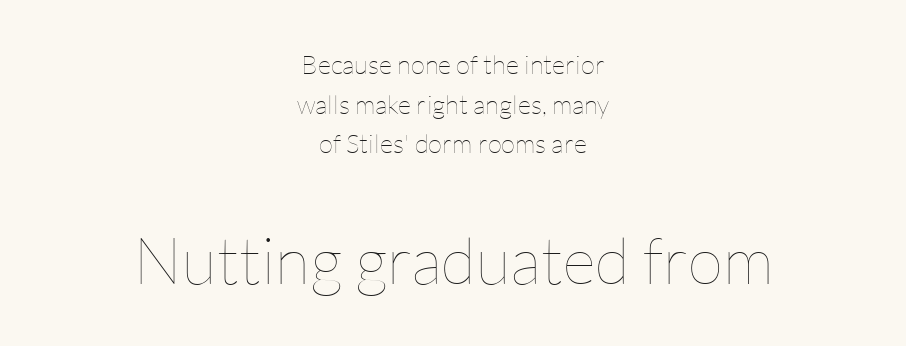
The font's upright variant was chosen for this text. This sample is center-justified, so both line endings float freely. Does the leading feel generous? No, just average. Size hierarchy here favors the trailing block over the leading one. The space beneath each line is pristine and unruled.
